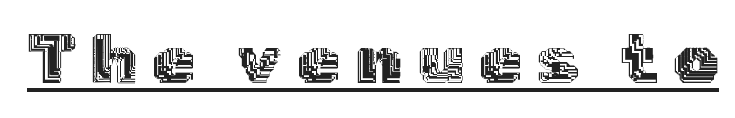
Q: Is the text italic (slanted)? A: No, it is upright.
Q: Is the text underlined? A: Yes.
Q: Is the spacing between letters normal or unusually wide? A: Unusually wide.
Q: Width (condensed, normal, or wide)? A: Normal.
Q: x-height? A: Medium.
Q: Monospaced? A: No.
